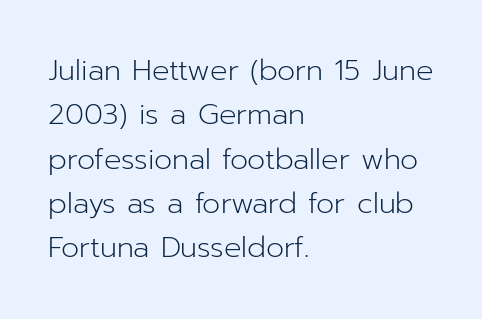
Q: Is the text bold? A: No.
Q: Is the text italic (slanted)? A: No, it is upright.
Q: Is the typeface a serif or a sans-serif typeface? A: Sans-serif.
Q: Is the text underlined? A: No.
Q: How is the paragraph aligned? A: Left-aligned.
Q: Is the spacing between letters normal or unusually wide? A: Normal.
Q: Is the spacing between lines tight, normal or loose? A: Normal.
Q: Width (condensed, normal, or wide)? A: Normal.
Q: Stroke contrast? A: Low.
Q: x-height? A: Medium.
Q: Monospaced? A: No.
